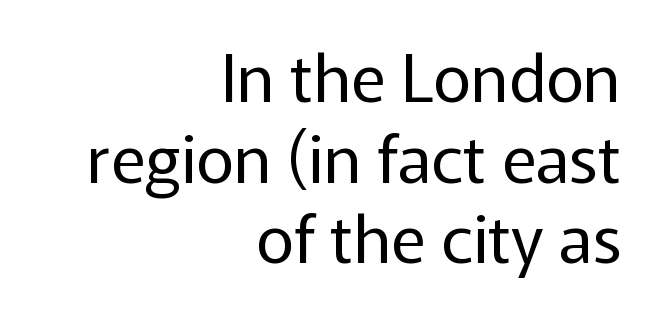
The image shows 66 px regular-weight sans-serif type, upright; set right-aligned, line spacing 1.22x, normal letter spacing, not underlined; low stroke contrast and a medium x-height.
